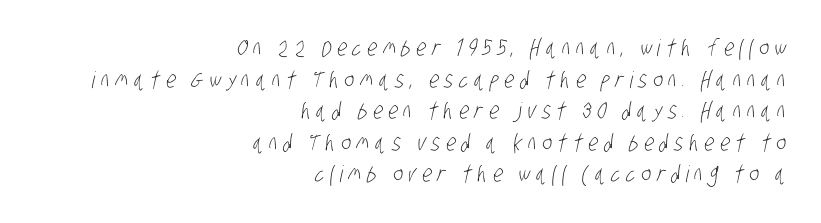
{"bold": "no", "underline": "no", "align": "right", "line_spacing": "normal", "line_spacing_ratio": 1.37, "letter_spacing": "wide", "letter_spacing_em": 0.25, "glyph_px": 23}
